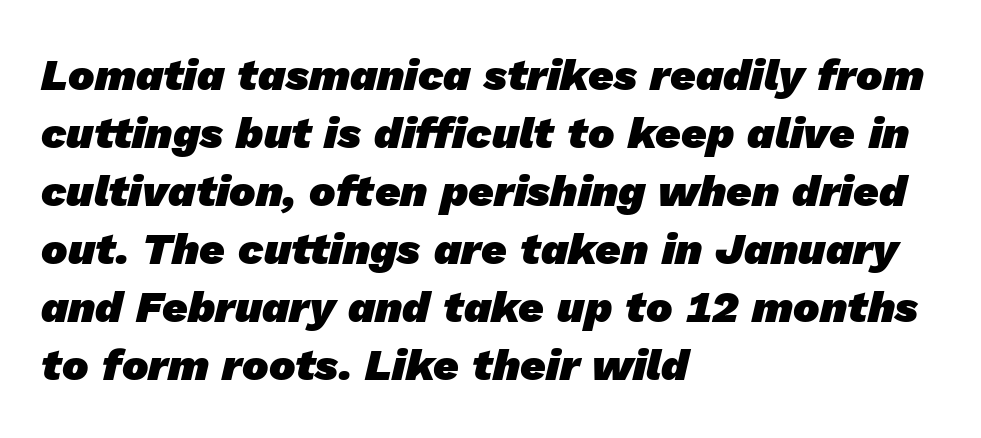
The image shows 44 px heavy sans-serif type; set left-aligned, normal line spacing (1.32x), normal letter spacing, not underlined; low stroke contrast and a medium x-height.
